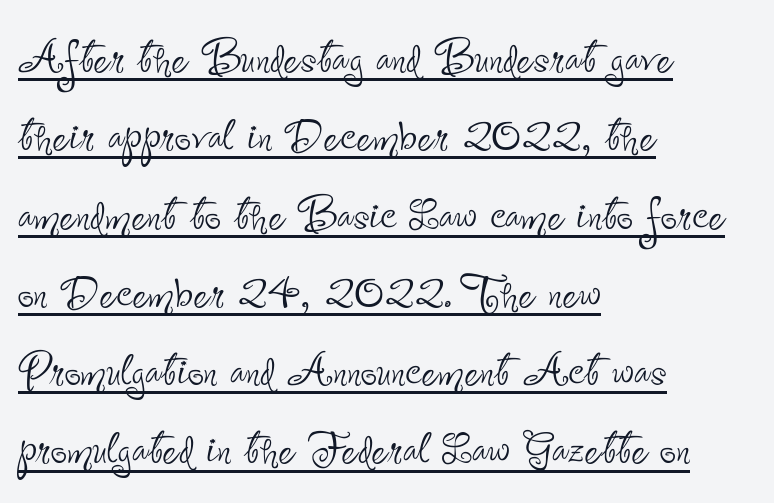
{"serif": "no", "bold": "no", "weight": "thin", "width": "condensed", "stroke_contrast": "low", "x_height": "small", "monospaced": "no", "underline": "yes", "align": "left", "line_spacing": "normal", "line_spacing_ratio": 1.35, "letter_spacing": "normal", "letter_spacing_em": 0.0, "glyph_px": 58}
